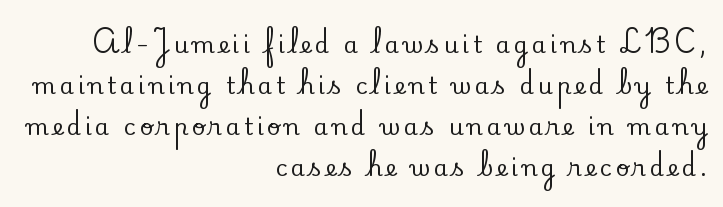
This rendering uses right alignment, leaving the left contour irregular. Ordinary non-slanted type is in use. No word sits above an underline.
